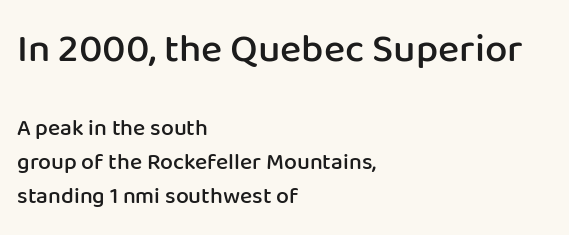
Q: Is the text bold? A: Semi-bold.
Q: Is the text italic (slanted)? A: No, it is upright.
Q: Is the typeface a serif or a sans-serif typeface? A: Sans-serif.
Q: Is the text underlined? A: No.
Q: How is the paragraph aligned? A: Left-aligned.
Q: Is the spacing between letters normal or unusually wide? A: Normal.
Q: Is the spacing between lines tight, normal or loose? A: Normal.
Q: Which block of text is set in a larger size, the first (top) or the second (bottom)? A: The first (top) one.
Q: Width (condensed, normal, or wide)? A: Normal.
Q: Stroke contrast? A: Low.
Q: x-height? A: Medium.
Q: Monospaced? A: No.
